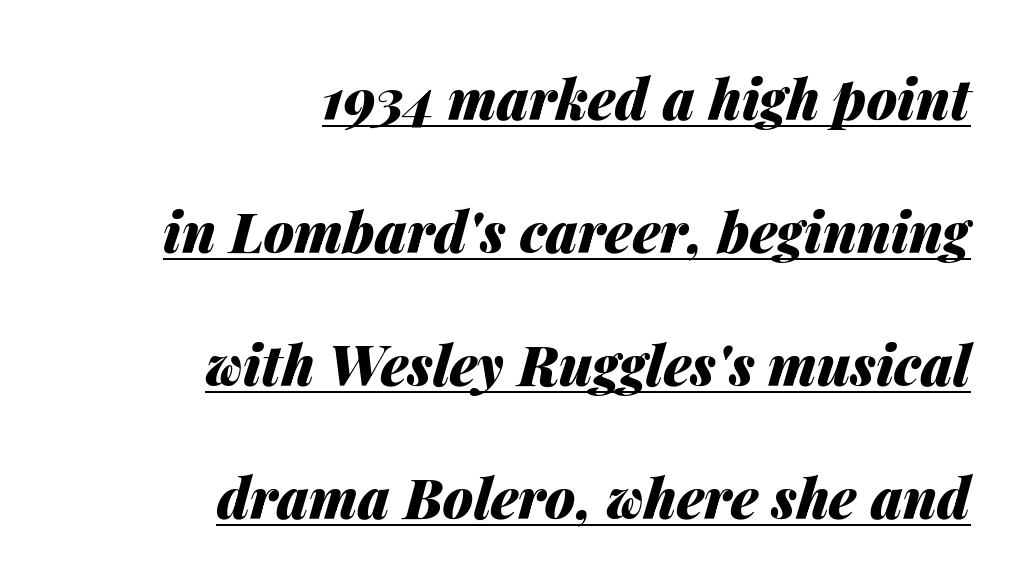
The passage shown is typed in a proportional face where columns would drift. Spacing between characters is what you'd get straight out of the box. Posture: slanted. What weight is shown? A full bold with thick strokes.
